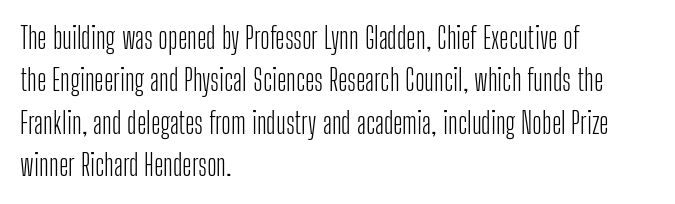
Q: Is the text bold? A: No.
Q: Is the text italic (slanted)? A: No, it is upright.
Q: Is the typeface a serif or a sans-serif typeface? A: Sans-serif.
Q: Is the text underlined? A: No.
Q: How is the paragraph aligned? A: Left-aligned.
Q: Is the spacing between letters normal or unusually wide? A: Normal.
Q: Is the spacing between lines tight, normal or loose? A: Normal.
Q: Width (condensed, normal, or wide)? A: Condensed.
Q: Stroke contrast? A: Low.
Q: x-height? A: Medium.
Q: Monospaced? A: No.
